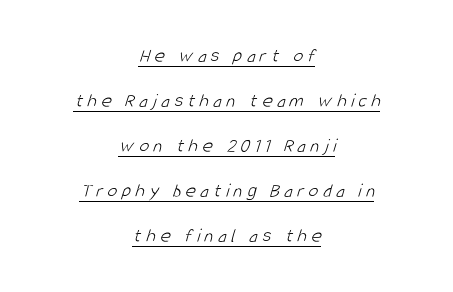
The image shows 20 px text type; set centered, loose line spacing (2.25x), unusually wide letter spacing (+0.23 em), underlined.
